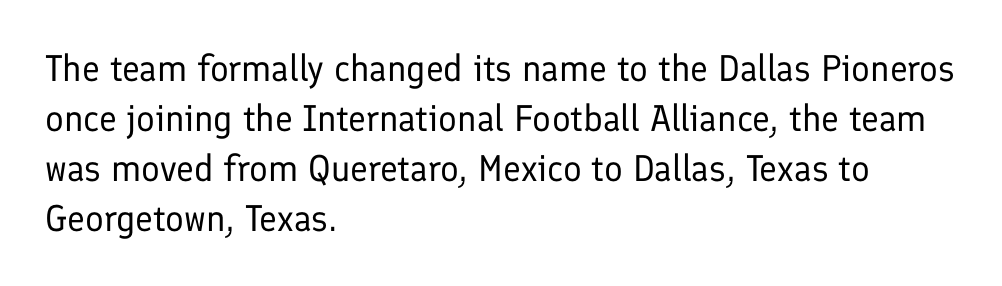
Q: Is the text bold? A: No.
Q: Is the text italic (slanted)? A: No, it is upright.
Q: Is the typeface a serif or a sans-serif typeface? A: Sans-serif.
Q: Is the text underlined? A: No.
Q: How is the paragraph aligned? A: Left-aligned.
Q: Is the spacing between letters normal or unusually wide? A: Normal.
Q: Is the spacing between lines tight, normal or loose? A: Normal.
Q: Width (condensed, normal, or wide)? A: Normal.
Q: Stroke contrast? A: Low.
Q: x-height? A: Medium.
Q: Monospaced? A: No.
